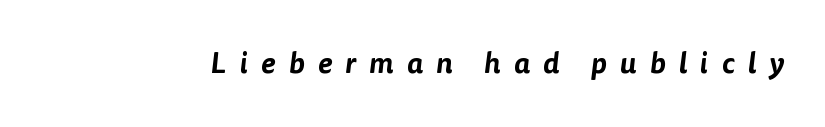
{"serif": "no", "width": "normal", "stroke_contrast": "low", "x_height": "medium", "monospaced": "no", "underline": "no", "letter_spacing": "wide", "letter_spacing_em": 0.45, "glyph_px": 29}
